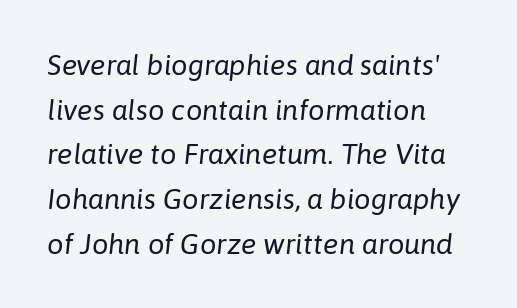
{"italic": "yes", "lean": "right", "slant_degrees": 6, "bold": "no", "weight": "regular", "width": "normal", "stroke_contrast": "low", "x_height": "medium", "monospaced": "no", "underline": "no", "align": "left", "line_spacing": "normal", "line_spacing_ratio": 1.54, "letter_spacing": "normal", "letter_spacing_em": 0.0, "glyph_px": 29}
